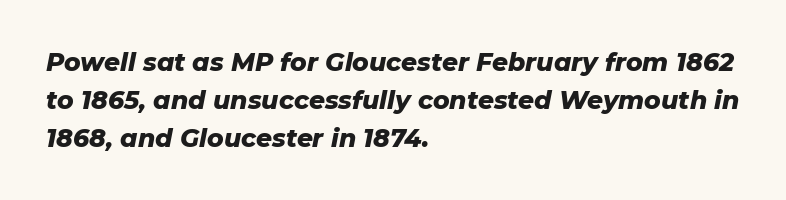
The image shows 25 px bold type, italic (leaning right); set left-aligned, normal line spacing (1.52x), normal letter spacing, not underlined.
